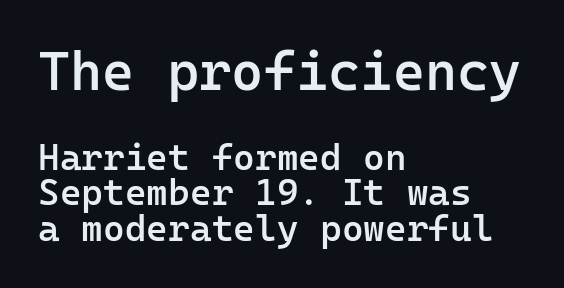
The image shows 55 px semibold sans-serif type, upright, monospaced; set left-aligned, tight line spacing (0.96x), normal letter spacing, not underlined; the first (top) block is 1.49x larger; low stroke contrast and a medium x-height.
